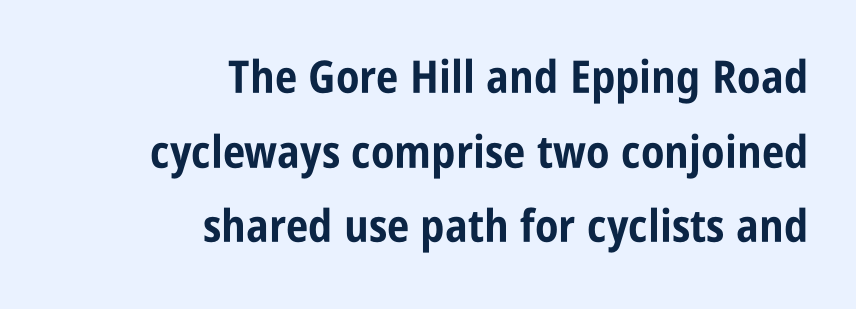
The image shows 45 px bold, condensed sans-serif type, upright; set right-aligned, normal line spacing (1.66x), normal letter spacing, not underlined; low stroke contrast and a large x-height.
